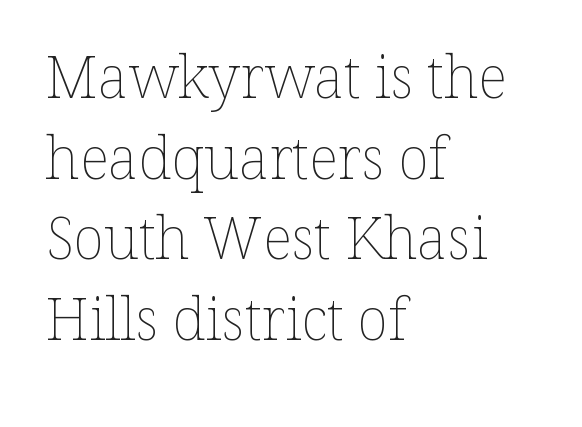
{"italic": "no", "bold": "no", "weight": "thin", "width": "normal", "stroke_contrast": "low", "x_height": "medium", "monospaced": "no", "underline": "no", "align": "left", "line_spacing": "normal", "line_spacing_ratio": 1.39, "letter_spacing": "normal", "letter_spacing_em": 0.0, "glyph_px": 58}
